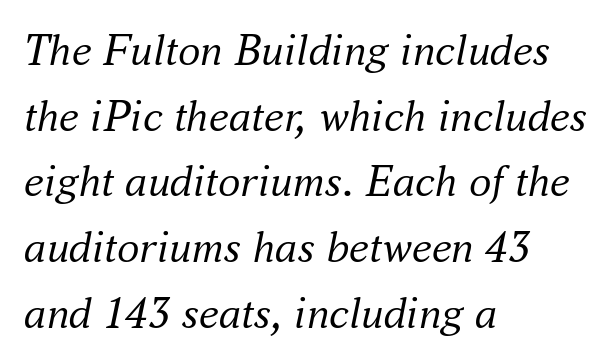
{"serif": "yes", "italic": "yes", "lean": "right", "slant_degrees": 16, "bold": "no", "weight": "regular", "width": "normal", "stroke_contrast": "medium", "x_height": "small", "monospaced": "no", "underline": "no", "align": "left", "line_spacing": "normal", "line_spacing_ratio": 1.46, "letter_spacing": "normal", "letter_spacing_em": 0.0, "glyph_px": 45}
